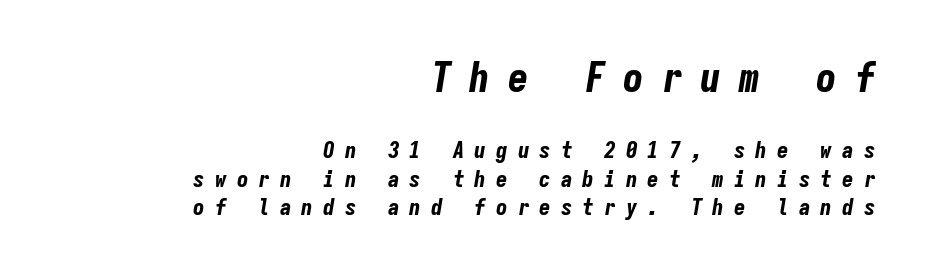
Slanted lettering throughout. A student would call this right alignment; a typographer would say flush right, rag left. The rendering shrinks the type as you move from the upper chunk to the lower. Anything drawn beneath the words? Only blank space.
